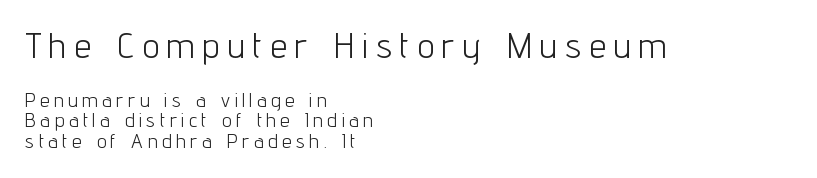
Weight: in the light-to-regular range. Note the varied advance widths — an 'i' is clearly narrower than an 'm'. Size contrast runs from large at the top to small at the bottom. Look at the tracking — it's clearly loosened, letters drifting apart.
